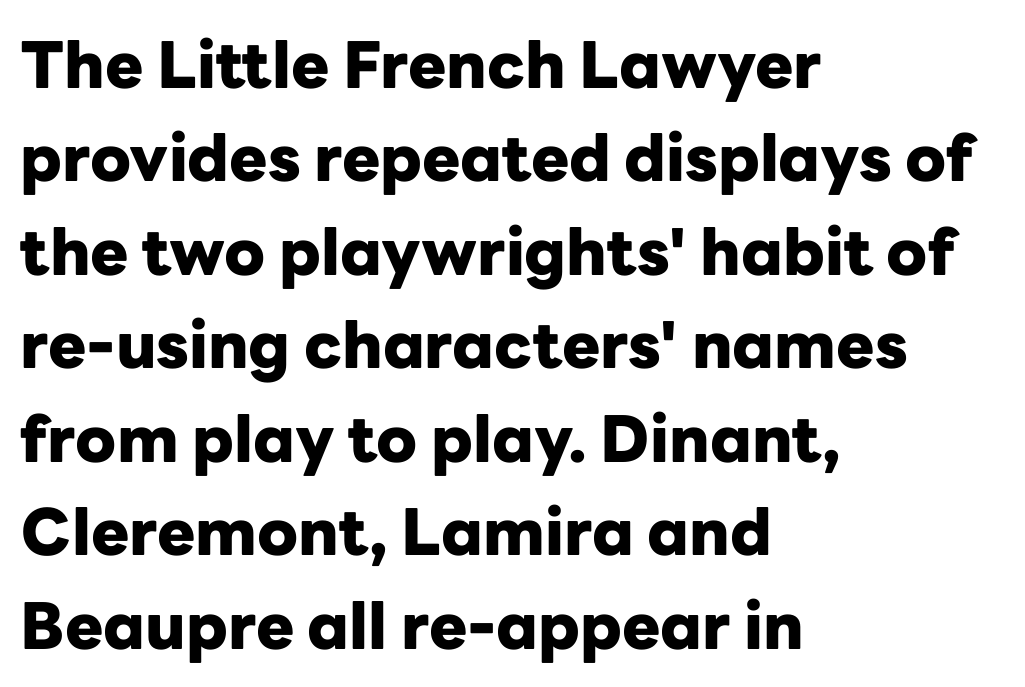
The image shows 64 px heavy sans-serif type, upright; set left-aligned, normal line spacing (1.46x), normal letter spacing, not underlined; low stroke contrast and a medium x-height.
